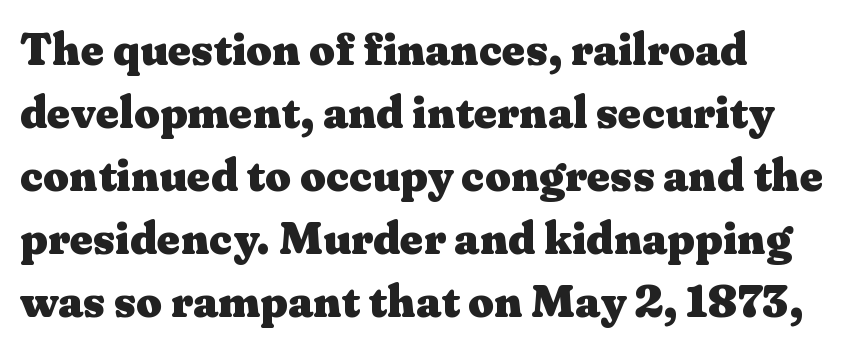
The image shows 45 px heavy, wide serif type, upright; set left-aligned, normal line spacing (1.4x), normal letter spacing, not underlined; medium stroke contrast and a medium x-height.
